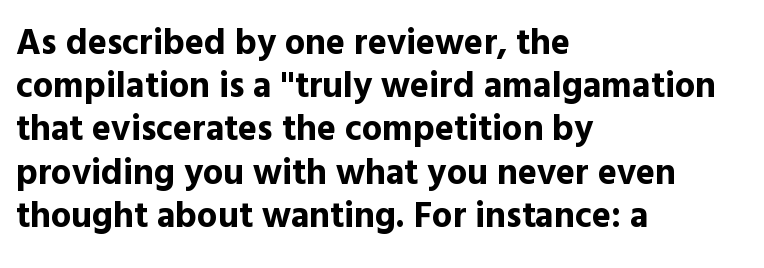
Q: Is the text bold? A: Yes.
Q: Is the text italic (slanted)? A: No, it is upright.
Q: Is the typeface a serif or a sans-serif typeface? A: Sans-serif.
Q: Is the text underlined? A: No.
Q: How is the paragraph aligned? A: Left-aligned.
Q: Is the spacing between letters normal or unusually wide? A: Normal.
Q: Width (condensed, normal, or wide)? A: Normal.
Q: x-height? A: Medium.
Q: Monospaced? A: No.
